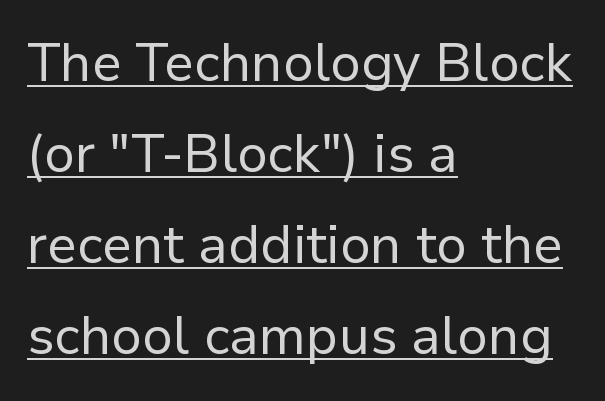
Which margin do the lines hug? The left one — the right edge is uneven. No italicization has been applied; the sample stays upright. The rendering keeps characters at their native spacing. The text was rendered using a sans face with plain stroke endings. The rendering uses the underline text-decoration.
